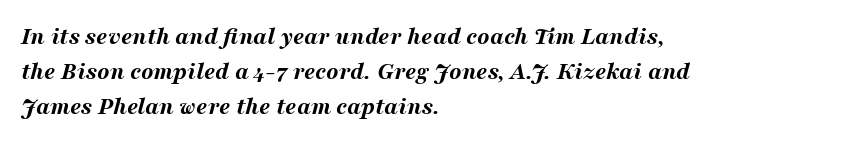
The image shows 25 px bold type, italic (leaning right); set left-aligned, normal line spacing (1.4x), normal letter spacing, not underlined.
